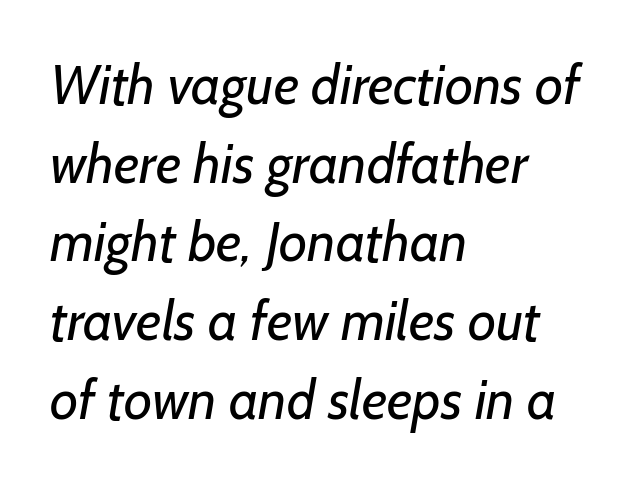
The image shows 55 px regular-weight sans-serif type; set left-aligned, normal line spacing (1.43x), normal letter spacing, not underlined; low stroke contrast and a medium x-height.
